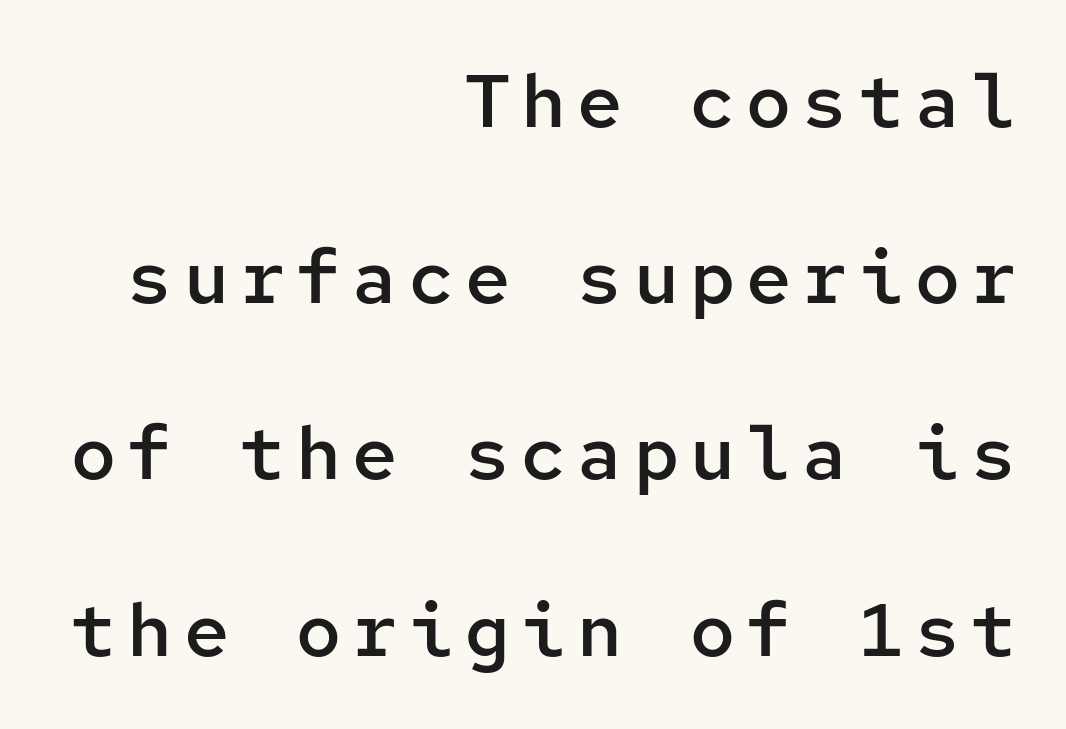
The image shows 75 px semibold sans-serif type, upright, monospaced; set right-aligned, loose line spacing (2.35x), not underlined; low stroke contrast and a medium x-height.
